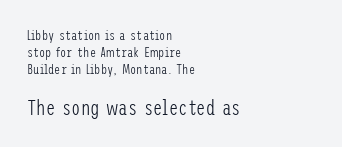
Q: Is the text bold? A: No.
Q: Is the text italic (slanted)? A: No, it is upright.
Q: Is the text underlined? A: No.
Q: How is the paragraph aligned? A: Left-aligned.
Q: Is the spacing between letters normal or unusually wide? A: Normal.
Q: Which block of text is set in a larger size, the first (top) or the second (bottom)? A: The second (bottom) one.
